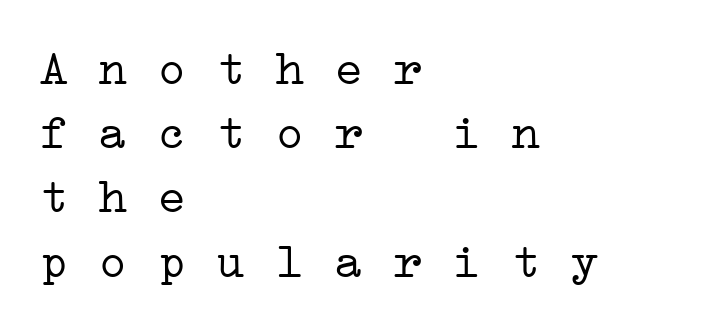
Q: Is the text bold? A: No.
Q: Is the typeface a serif or a sans-serif typeface? A: Serif.
Q: Is the text underlined? A: No.
Q: How is the paragraph aligned? A: Left-aligned.
Q: Is the spacing between letters normal or unusually wide? A: Normal.
Q: Is the spacing between lines tight, normal or loose? A: Normal.
Q: Width (condensed, normal, or wide)? A: Wide.
Q: Stroke contrast? A: Low.
Q: x-height? A: Medium.
Q: Monospaced? A: Yes.
